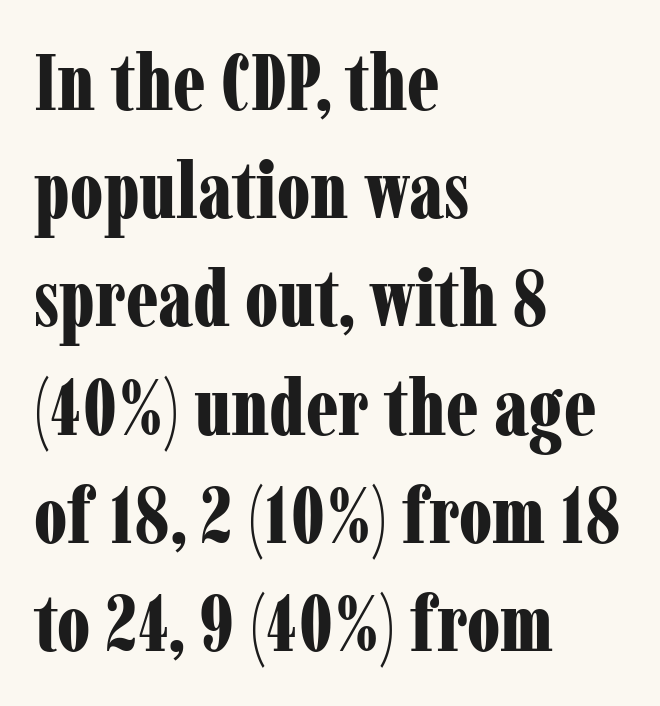
The image shows 79 px bold, condensed serif type, upright; set left-aligned, normal line spacing (1.37x), normal letter spacing, not underlined; low stroke contrast and a medium x-height.
